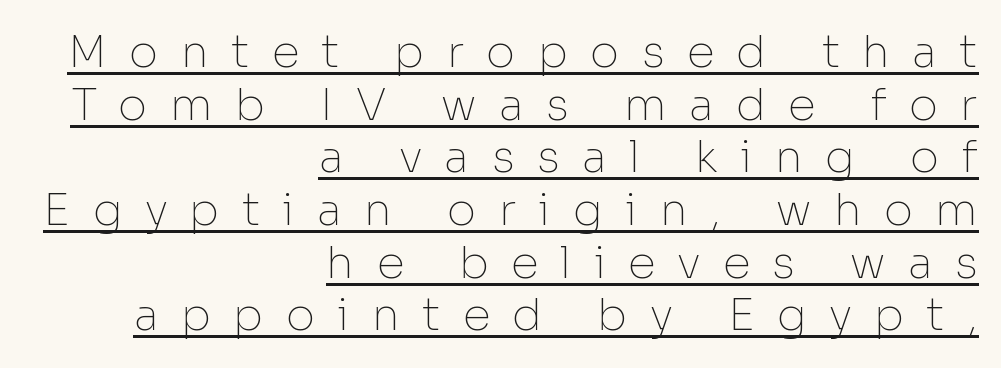
Q: Is the text bold? A: No.
Q: Is the text italic (slanted)? A: No, it is upright.
Q: Is the typeface a serif or a sans-serif typeface? A: Sans-serif.
Q: Is the text underlined? A: Yes.
Q: How is the paragraph aligned? A: Right-aligned.
Q: Is the spacing between letters normal or unusually wide? A: Unusually wide.
Q: Width (condensed, normal, or wide)? A: Normal.
Q: Stroke contrast? A: Low.
Q: x-height? A: Medium.
Q: Monospaced? A: No.
